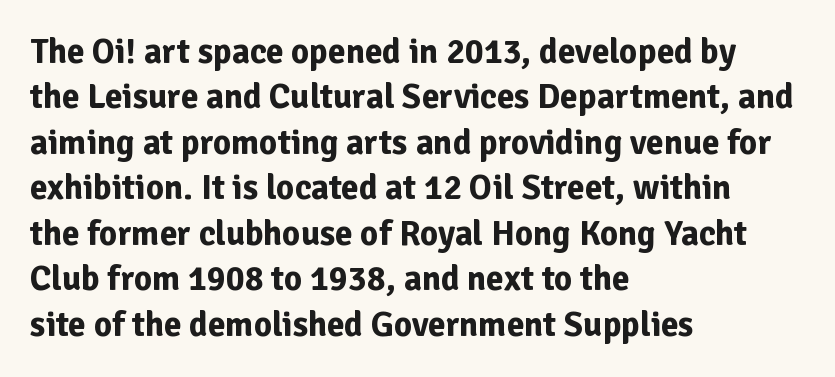
Q: Is the text bold? A: Yes.
Q: Is the text italic (slanted)? A: No, it is upright.
Q: Is the typeface a serif or a sans-serif typeface? A: Sans-serif.
Q: Is the text underlined? A: No.
Q: How is the paragraph aligned? A: Left-aligned.
Q: Is the spacing between letters normal or unusually wide? A: Normal.
Q: Is the spacing between lines tight, normal or loose? A: Normal.
Q: Width (condensed, normal, or wide)? A: Normal.
Q: Stroke contrast? A: Low.
Q: x-height? A: Medium.
Q: Monospaced? A: No.
